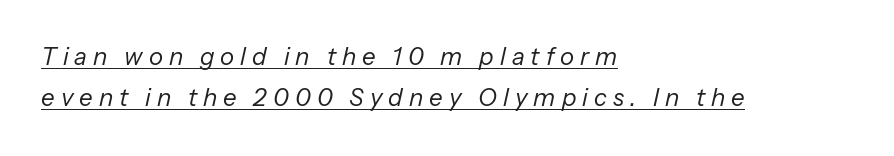
There's an unmistakable incline to the writing here. Typeset ragged right — the left edge is the straight one. Stroke thickness stays within the range of a standard reading face or lighter. Does extra space separate the letters? Yes, quite a lot of it.
